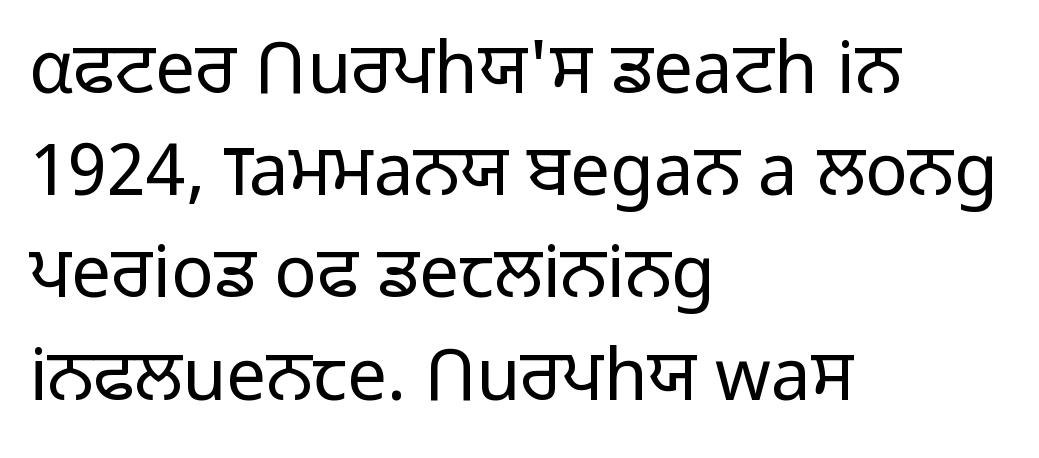
The image shows 71 px light sans-serif type, upright; set left-aligned, normal line spacing (1.44x), normal letter spacing, not underlined; low stroke contrast and a medium x-height.
